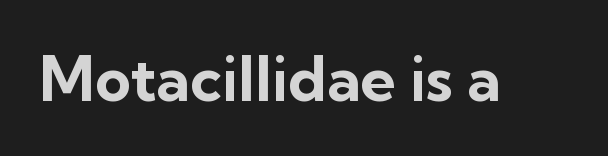
The image shows 62 px bold sans-serif type, upright; set normal letter spacing, not underlined; low stroke contrast and a medium x-height.
